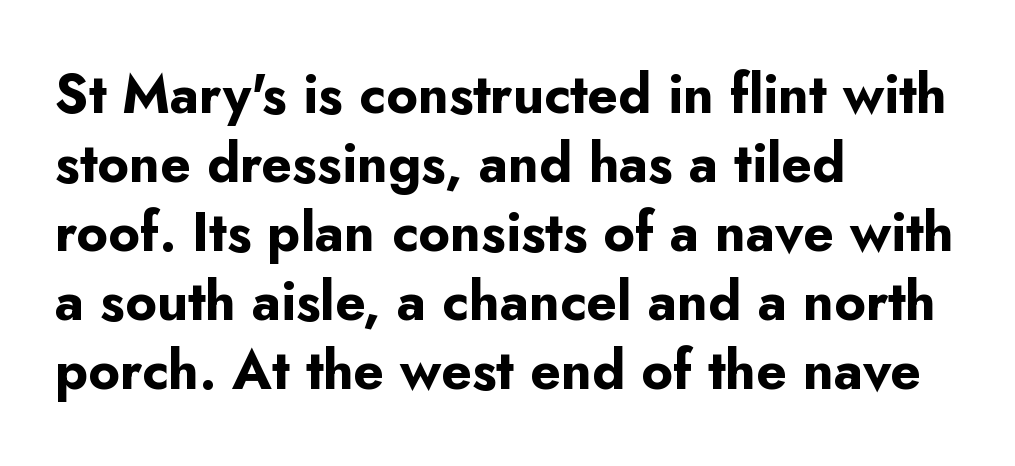
Q: Is the text bold? A: Yes.
Q: Is the text italic (slanted)? A: No, it is upright.
Q: Is the typeface a serif or a sans-serif typeface? A: Sans-serif.
Q: Is the text underlined? A: No.
Q: How is the paragraph aligned? A: Left-aligned.
Q: Is the spacing between letters normal or unusually wide? A: Normal.
Q: Is the spacing between lines tight, normal or loose? A: Normal.
Q: Width (condensed, normal, or wide)? A: Normal.
Q: Stroke contrast? A: Low.
Q: x-height? A: Small.
Q: Monospaced? A: No.
